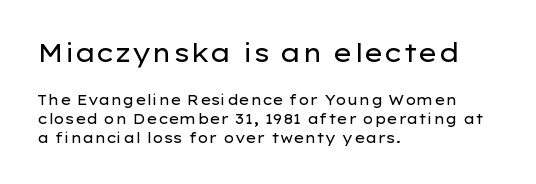
Does the leading feel generous? No, just average. Posture: vertical. Weight: in the light-to-regular range. Note: larger setting up top, smaller setting below.
